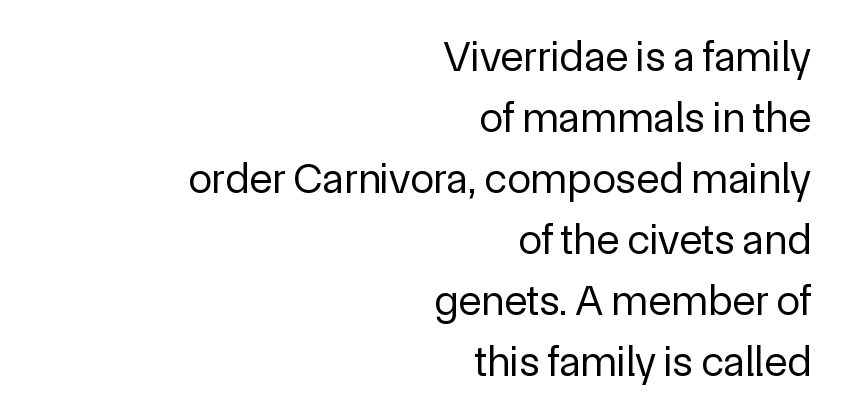
Q: Is the text bold? A: No.
Q: Is the text italic (slanted)? A: No, it is upright.
Q: Is the typeface a serif or a sans-serif typeface? A: Sans-serif.
Q: Is the text underlined? A: No.
Q: How is the paragraph aligned? A: Right-aligned.
Q: Is the spacing between letters normal or unusually wide? A: Normal.
Q: Is the spacing between lines tight, normal or loose? A: Normal.
Q: Width (condensed, normal, or wide)? A: Normal.
Q: x-height? A: Medium.
Q: Monospaced? A: No.
